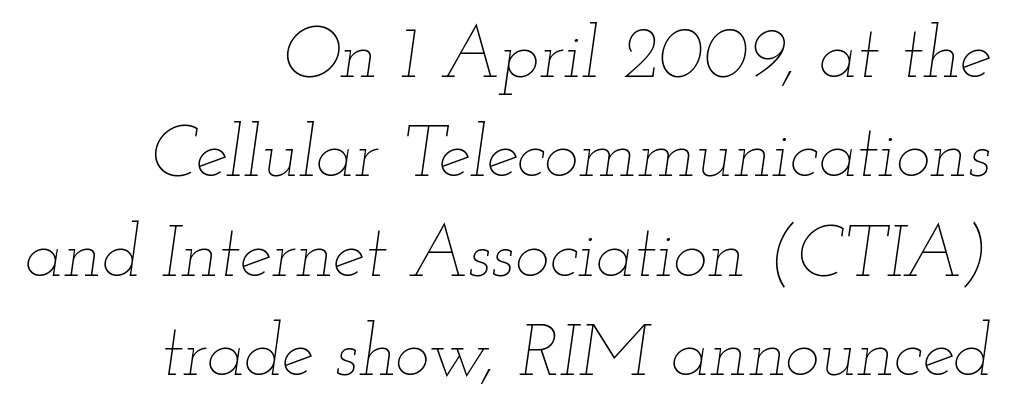
The image shows 73 px thin, wide type, italic (leaning right); set right-aligned, normal line spacing (1.36x), normal letter spacing, not underlined; low stroke contrast and a small x-height.
